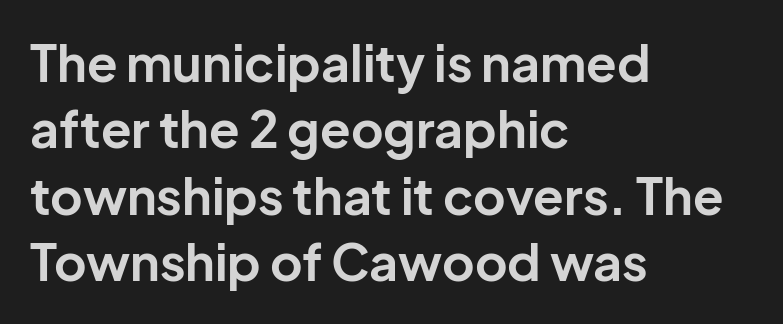
In terms of letterform style, serifs are entirely absent. The area under the type is left untouched. Rendered with straight, roman letterforms. Spacing verdict: proportional, widths tailored to each character. All the whitespace from short lines collects on the right. Nobody touched the tracking dial on this one.
